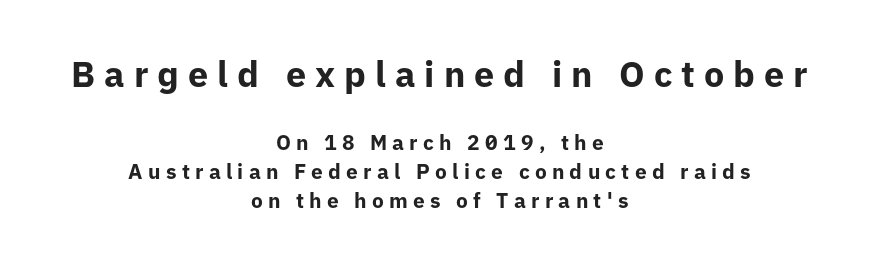
{"serif": "no", "italic": "no", "bold": "yes", "weight": "bold", "width": "normal", "stroke_contrast": "low", "x_height": "medium", "monospaced": "no", "underline": "no", "align": "center", "line_spacing": "normal", "line_spacing_ratio": 1.38, "letter_spacing": "wide", "letter_spacing_em": 0.25, "larger_block": "first", "size_ratio": 1.71, "glyph_px": 36}
